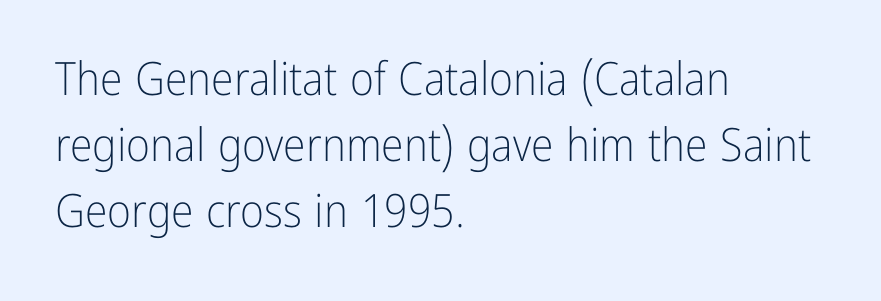
Summary of vertical rhythm: regular, with standard interline spacing. Students, note that the glyphs here touch the page at normal intervals. Descenders are the only things crossing below the line. Typeset ragged right — the left edge is the straight one. The type family on display is of the sans-serif kind. The characters are drawn with everyday or finer stroke widths.
